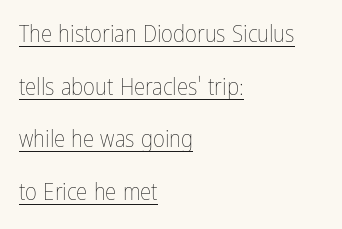
{"italic": "no", "bold": "no", "underline": "yes", "align": "left", "line_spacing": "loose", "line_spacing_ratio": 2.29, "letter_spacing": "normal", "letter_spacing_em": 0.0, "glyph_px": 23}
